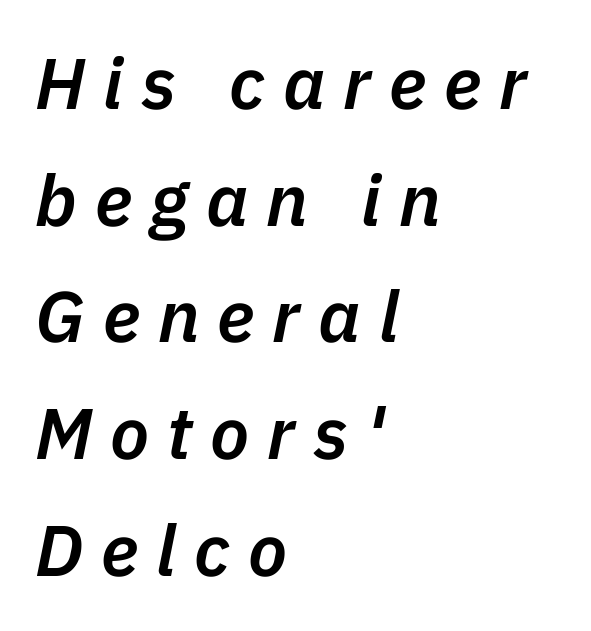
The image shows 72 px semibold type, italic (leaning right); set left-aligned, normal line spacing (1.62x), unusually wide letter spacing (+0.25 em), not underlined; low stroke contrast and a medium x-height.
